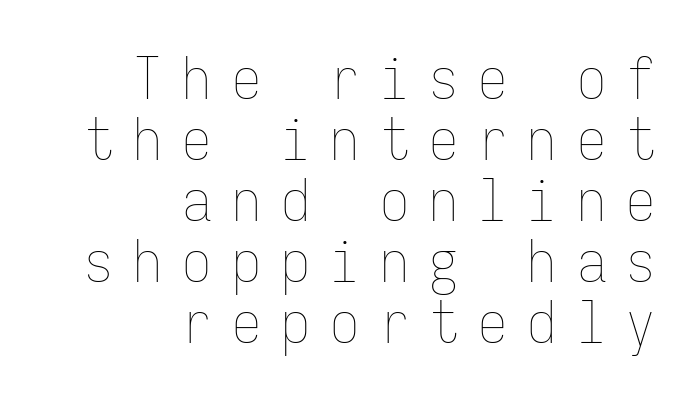
Q: Is the text bold? A: No.
Q: Is the text italic (slanted)? A: No, it is upright.
Q: Is the text underlined? A: No.
Q: How is the paragraph aligned? A: Right-aligned.
Q: Is the spacing between letters normal or unusually wide? A: Unusually wide.
Q: Is the spacing between lines tight, normal or loose? A: Tight.
Q: Width (condensed, normal, or wide)? A: Condensed.
Q: Stroke contrast? A: Low.
Q: x-height? A: Medium.
Q: Monospaced? A: Yes.
